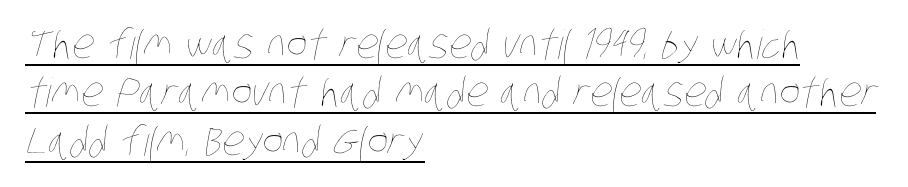
Q: Is the text bold? A: No.
Q: Is the text underlined? A: Yes.
Q: How is the paragraph aligned? A: Left-aligned.
Q: Is the spacing between letters normal or unusually wide? A: Normal.
Q: Width (condensed, normal, or wide)? A: Condensed.
Q: Stroke contrast? A: Low.
Q: x-height? A: Large.
Q: Monospaced? A: No.
